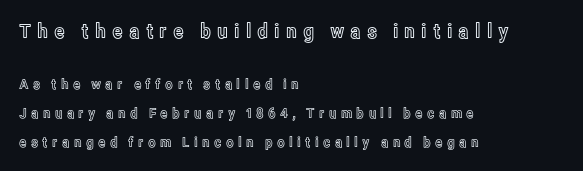
The image shows 20 px text type, upright; set left-aligned, loose line spacing (2.07x), unusually wide letter spacing (+0.3 em), not underlined; the first (top) block is 1.43x larger.
